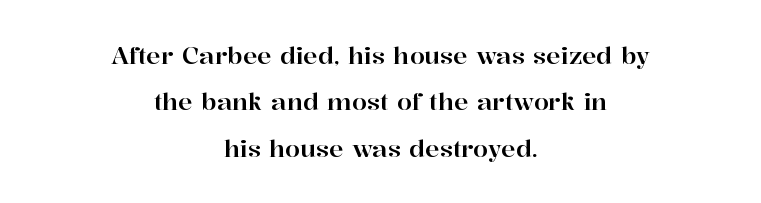
Q: Is the text italic (slanted)? A: No, it is upright.
Q: Is the text underlined? A: No.
Q: How is the paragraph aligned? A: Centered.
Q: Is the spacing between letters normal or unusually wide? A: Normal.
Q: Is the spacing between lines tight, normal or loose? A: Loose.
